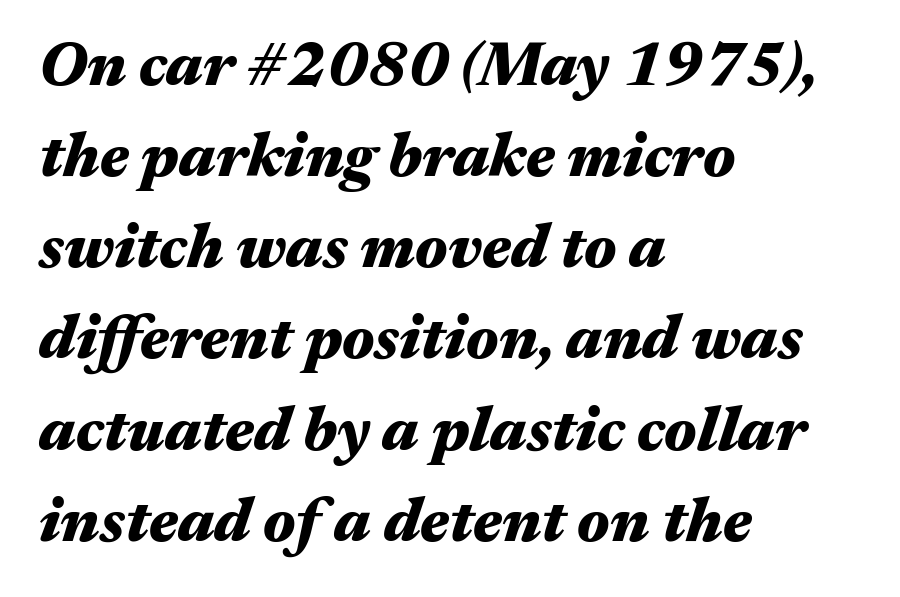
Descenders hang freely into open space. Teacher's note: observe the even left margin — that is flush-left alignment. The glyphs look as if they've been sheared to an angle. What stands out about the letter spacing? Nothing — it is the standard amount. Does the leading feel generous? No, just average.
